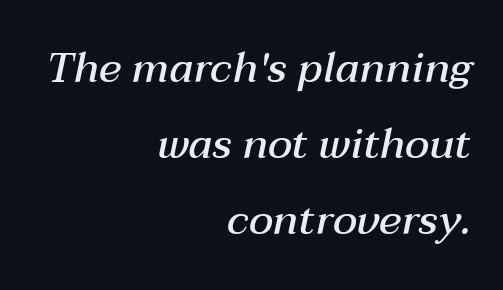
{"italic": "yes", "lean": "right", "slant_degrees": 12, "bold": "semi", "weight": "semibold", "width": "normal", "stroke_contrast": "medium", "x_height": "medium", "monospaced": "no", "underline": "no", "align": "right", "line_spacing_ratio": 1.81, "letter_spacing": "normal", "letter_spacing_em": 0.0, "glyph_px": 42}
